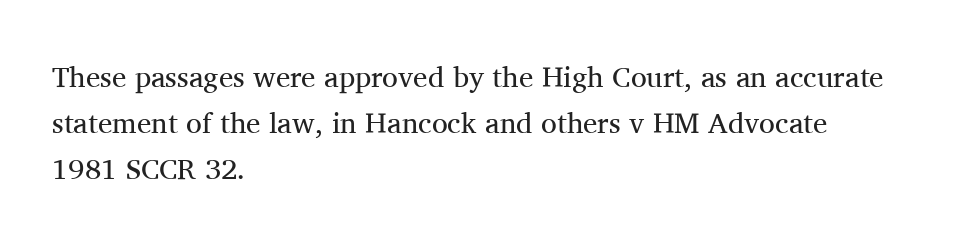
The image shows 29 px regular-weight serif type, upright; set left-aligned, normal line spacing (1.58x), normal letter spacing, not underlined; medium stroke contrast and a medium x-height.
